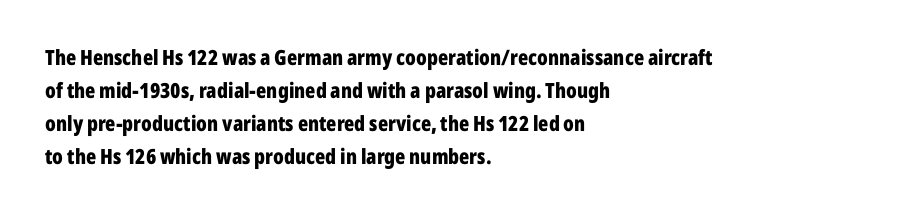
Q: Is the text bold? A: Yes.
Q: Is the text italic (slanted)? A: No, it is upright.
Q: Is the text underlined? A: No.
Q: How is the paragraph aligned? A: Left-aligned.
Q: Is the spacing between letters normal or unusually wide? A: Normal.
Q: Is the spacing between lines tight, normal or loose? A: Normal.
